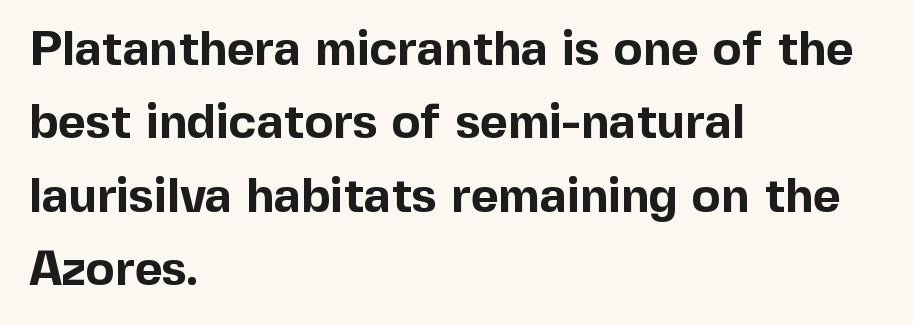
{"serif": "no", "italic": "no", "bold": "yes", "weight": "bold", "width": "normal", "x_height": "medium", "monospaced": "no", "underline": "no", "align": "left", "line_spacing": "normal", "line_spacing_ratio": 1.53, "letter_spacing": "normal", "letter_spacing_em": 0.0, "glyph_px": 48}
